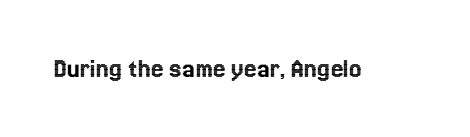
Q: Is the text italic (slanted)? A: No, it is upright.
Q: Is the text underlined? A: No.
Q: Is the spacing between letters normal or unusually wide? A: Normal.
Q: Width (condensed, normal, or wide)? A: Normal.
Q: x-height? A: Medium.
Q: Monospaced? A: No.
